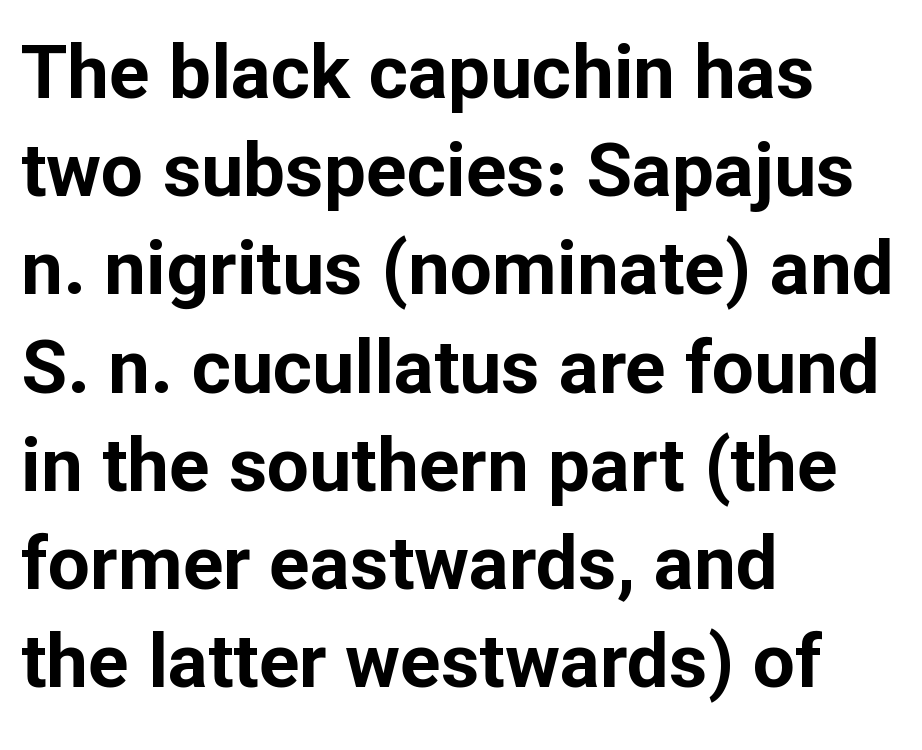
These lines sit exactly where default settings would place them. A typesetter would label this face a sans. Style check: upright. Nobody drew a line under any word here. Horizontal alignment here is leftward, the default for most running prose.
